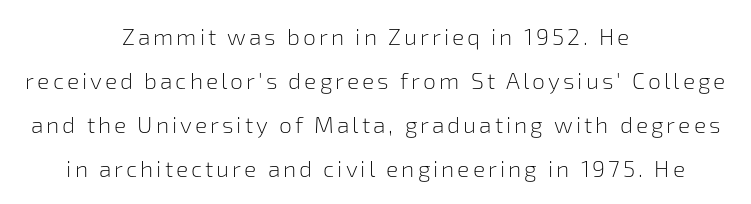
{"italic": "no", "bold": "no", "underline": "no", "align": "center", "line_spacing": "loose", "line_spacing_ratio": 1.91, "glyph_px": 23}
